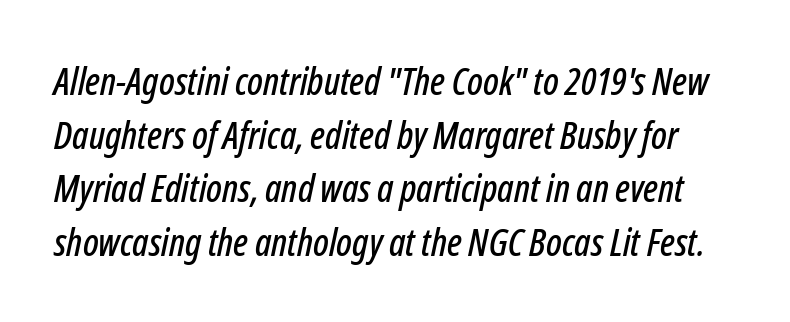
Q: Is the text italic (slanted)? A: Yes, it leans right by about 12 degrees.
Q: Is the text underlined? A: No.
Q: Is the spacing between letters normal or unusually wide? A: Normal.
Q: Is the spacing between lines tight, normal or loose? A: Normal.
Q: Width (condensed, normal, or wide)? A: Condensed.
Q: Stroke contrast? A: Low.
Q: x-height? A: Medium.
Q: Monospaced? A: No.
